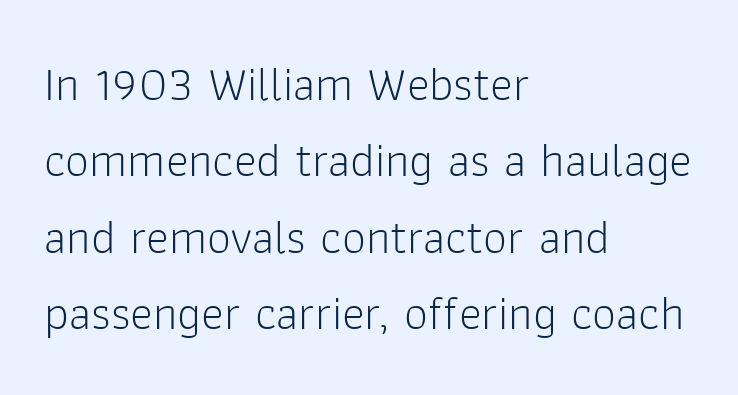
Q: Is the text bold? A: No.
Q: Is the text italic (slanted)? A: No, it is upright.
Q: Is the typeface a serif or a sans-serif typeface? A: Sans-serif.
Q: Is the text underlined? A: No.
Q: How is the paragraph aligned? A: Left-aligned.
Q: Is the spacing between letters normal or unusually wide? A: Normal.
Q: Is the spacing between lines tight, normal or loose? A: Normal.
Q: Width (condensed, normal, or wide)? A: Normal.
Q: Stroke contrast? A: Low.
Q: x-height? A: Medium.
Q: Monospaced? A: No.
